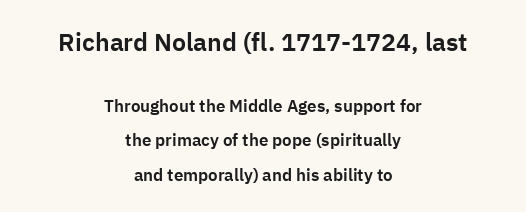
The image shows 25 px text type, upright; set centered, loose line spacing (2.01x), normal letter spacing, not underlined; the first (top) block is 1.47x larger.
